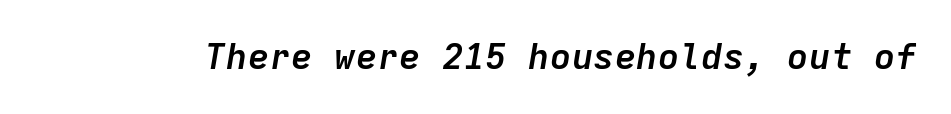
Q: Is the text bold? A: Yes.
Q: Is the text italic (slanted)? A: Yes, it leans right by about 9 degrees.
Q: Is the text underlined? A: No.
Q: Is the spacing between letters normal or unusually wide? A: Normal.
Q: Width (condensed, normal, or wide)? A: Normal.
Q: Stroke contrast? A: Low.
Q: x-height? A: Medium.
Q: Monospaced? A: Yes.
